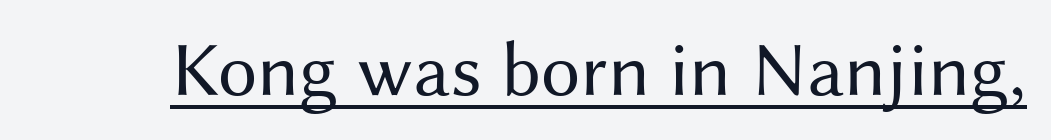
The image shows 78 px regular-weight sans-serif type, upright; set normal letter spacing, underlined; medium stroke contrast and a medium x-height.
